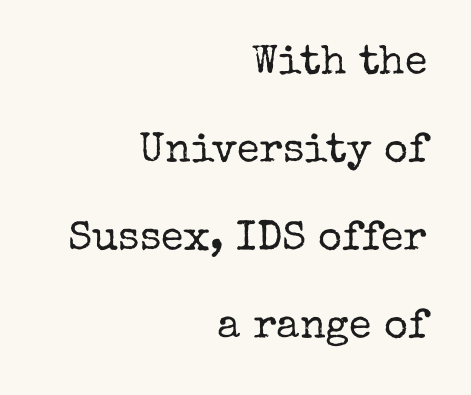
The image shows 41 px regular-weight serif type, upright; set right-aligned, loose line spacing (2.15x), normal letter spacing, not underlined; low stroke contrast and a medium x-height.
